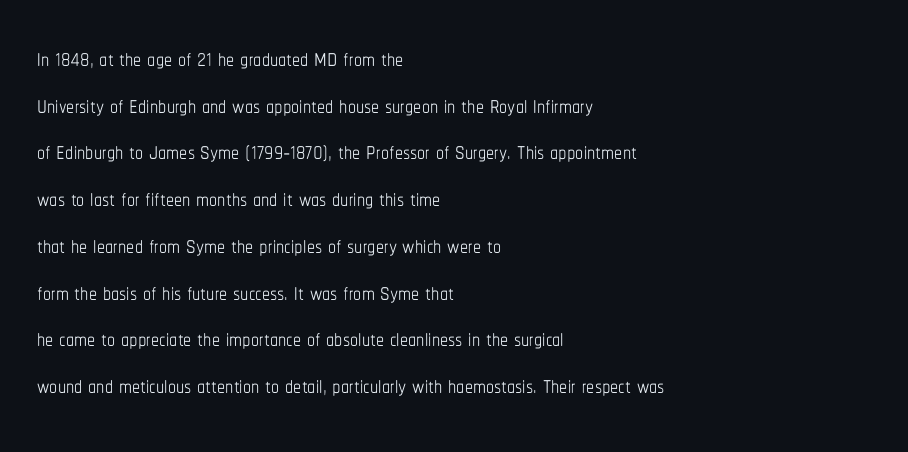
The strokes are not fattened; the text isn't bold. This block has exactly the height ordinary leading produces. Short note: letters normally spaced. Each line starts at the same left margin while the right side varies. Check under the words: just untouched page. Do the characters align in a grid? No, the font is proportional.
